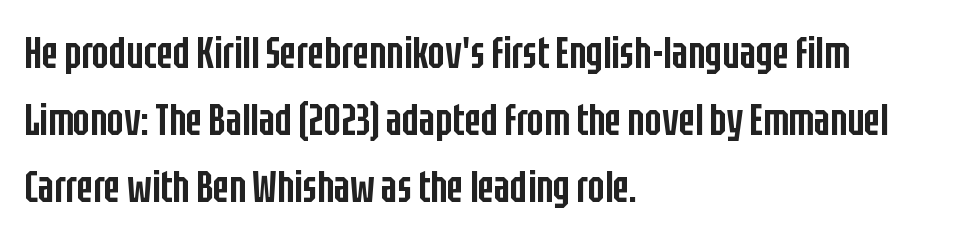
{"serif": "no", "italic": "no", "bold": "semi", "weight": "semibold", "width": "condensed", "stroke_contrast": "low", "x_height": "large", "monospaced": "no", "underline": "no", "align": "left", "line_spacing": "normal", "line_spacing_ratio": 1.52, "letter_spacing": "normal", "letter_spacing_em": 0.0, "glyph_px": 44}
